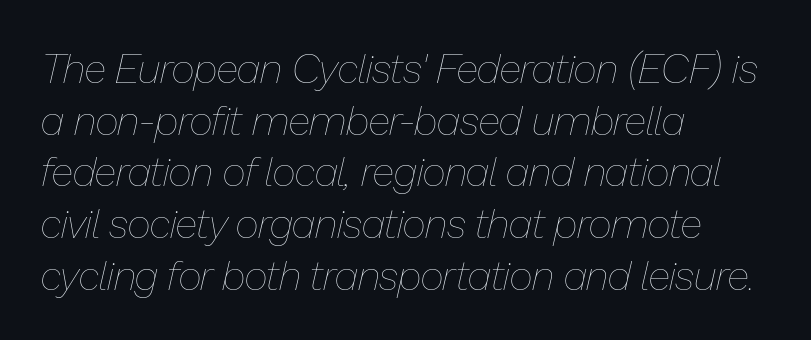
The image shows 41 px thin type, italic (leaning right); set left-aligned, normal line spacing (1.26x), normal letter spacing, not underlined; low stroke contrast and a medium x-height.
